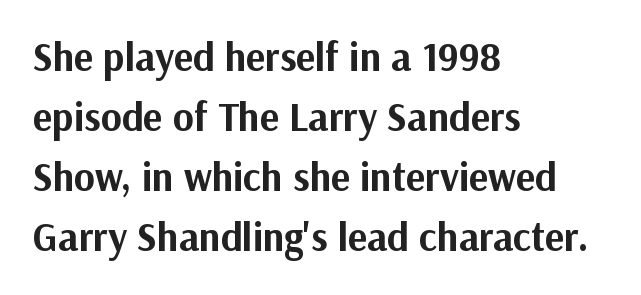
The image shows 40 px bold sans-serif type, upright; set left-aligned, normal line spacing (1.5x), normal letter spacing, not underlined; medium stroke contrast and a medium x-height.
